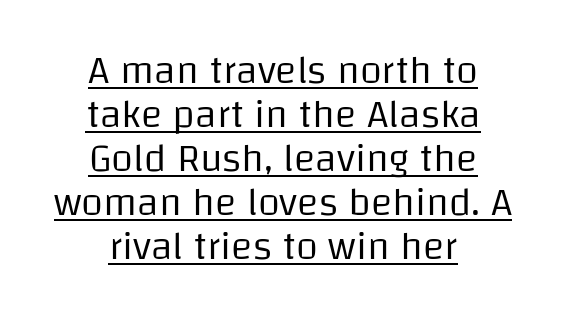
Q: Is the text bold? A: No.
Q: Is the text italic (slanted)? A: No, it is upright.
Q: Is the typeface a serif or a sans-serif typeface? A: Sans-serif.
Q: Is the text underlined? A: Yes.
Q: How is the paragraph aligned? A: Centered.
Q: Is the spacing between letters normal or unusually wide? A: Normal.
Q: Is the spacing between lines tight, normal or loose? A: Tight.
Q: Width (condensed, normal, or wide)? A: Normal.
Q: Stroke contrast? A: Low.
Q: x-height? A: Large.
Q: Monospaced? A: No.
